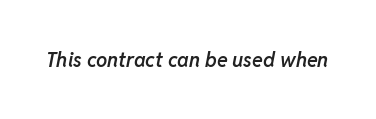
Any mark beneath the type? The region is blank. The whole block is typeset with a tilt. The typesetting leans somewhat heavy: a semibold. Caption: standard tracking, unaltered.
